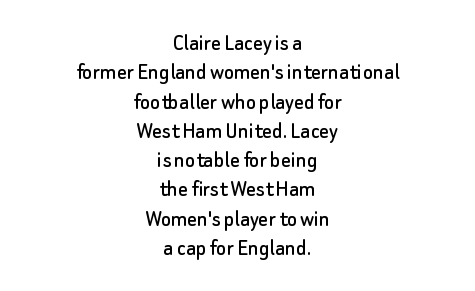
The image shows 24 px text type, upright; set centered, line spacing 1.22x, normal letter spacing, not underlined.
